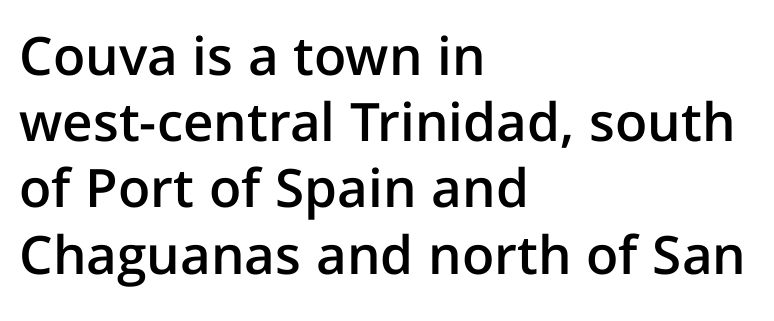
Q: Is the text bold? A: Semi-bold.
Q: Is the text italic (slanted)? A: No, it is upright.
Q: Is the typeface a serif or a sans-serif typeface? A: Sans-serif.
Q: Is the text underlined? A: No.
Q: How is the paragraph aligned? A: Left-aligned.
Q: Is the spacing between letters normal or unusually wide? A: Normal.
Q: Is the spacing between lines tight, normal or loose? A: Normal.
Q: Width (condensed, normal, or wide)? A: Normal.
Q: Stroke contrast? A: Low.
Q: x-height? A: Medium.
Q: Monospaced? A: No.
